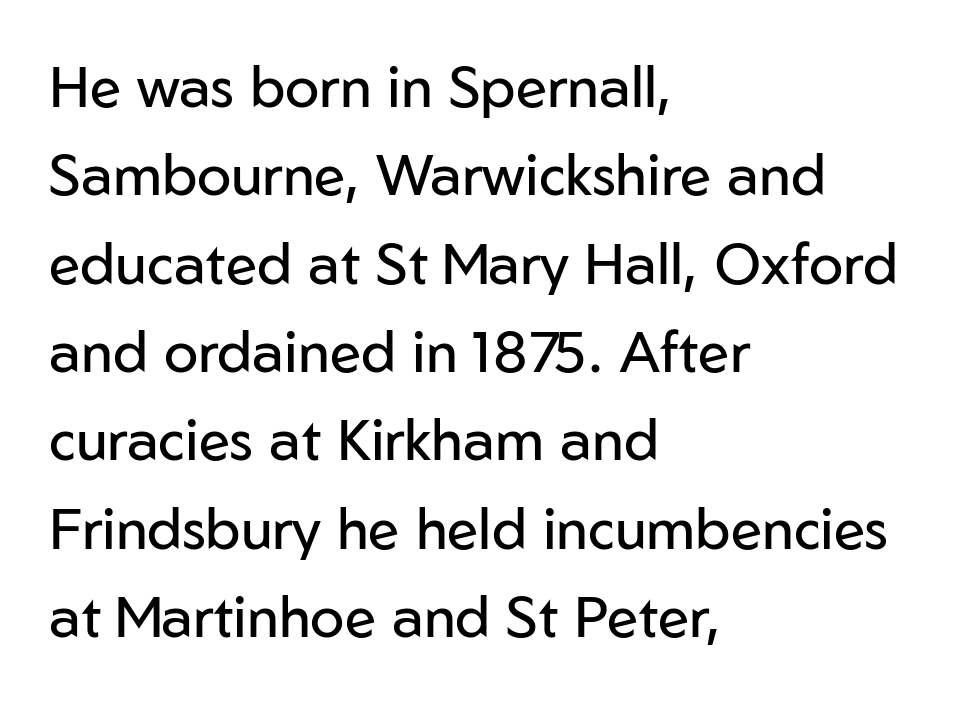
These lines are rendered in a variable-pitch font. Compared with typical paragraphs, the rows here are spaced about the same. Nothing heavy about these letters — not bold at all. These lines are composed in type without serifs. Short and long lines alike share a common starting point at left. Rule under the text: the space is simply empty.
